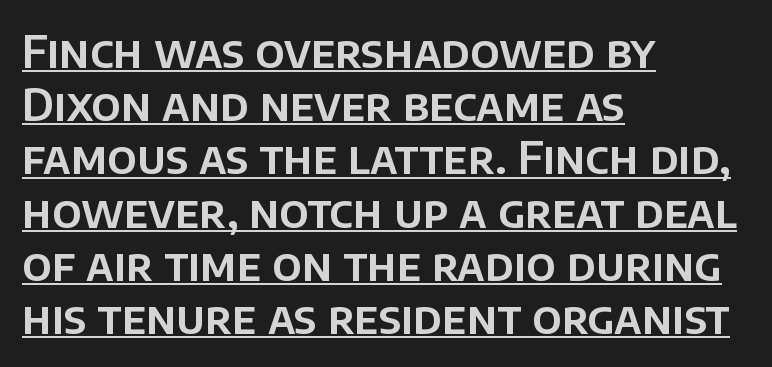
Q: Is the text italic (slanted)? A: No, it is upright.
Q: Is the typeface a serif or a sans-serif typeface? A: Sans-serif.
Q: Is the text underlined? A: Yes.
Q: How is the paragraph aligned? A: Left-aligned.
Q: Is the spacing between letters normal or unusually wide? A: Normal.
Q: Width (condensed, normal, or wide)? A: Normal.
Q: Stroke contrast? A: Low.
Q: x-height? A: Large.
Q: Monospaced? A: No.
